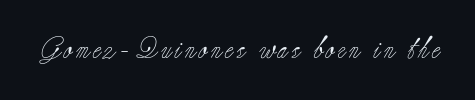
Q: Is the text bold? A: No.
Q: Is the text italic (slanted)? A: Yes.
Q: Is the text underlined? A: No.
